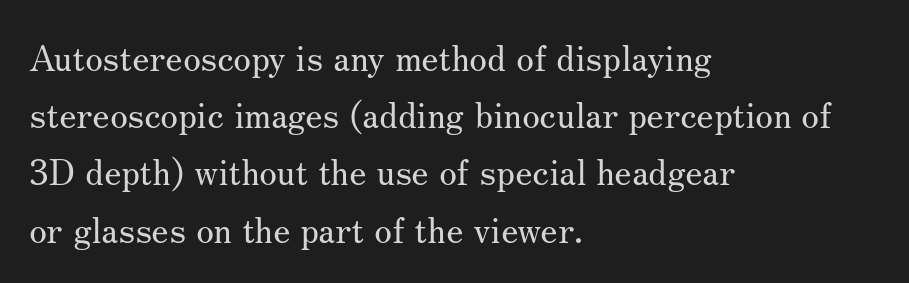
Line spacing here is normal. Horizontally, the lines are justified to the leading edge only. The passage shown is not underscored anywhere. No letter is thick-stroked: the sample isn't bold. Rendered with straight, roman letterforms.
